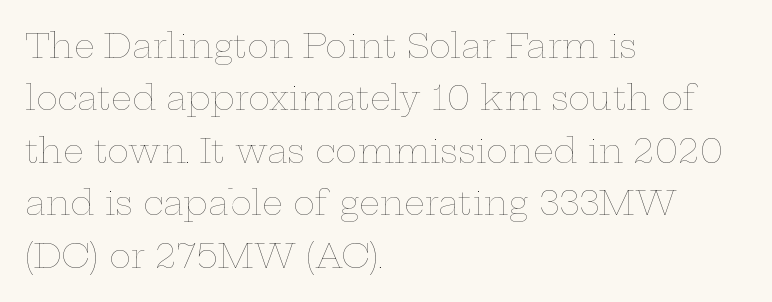
Q: Is the text bold? A: No.
Q: Is the text italic (slanted)? A: No, it is upright.
Q: Is the text underlined? A: No.
Q: How is the paragraph aligned? A: Left-aligned.
Q: Is the spacing between letters normal or unusually wide? A: Normal.
Q: Is the spacing between lines tight, normal or loose? A: Normal.
Q: Width (condensed, normal, or wide)? A: Wide.
Q: Stroke contrast? A: Low.
Q: x-height? A: Medium.
Q: Monospaced? A: No.
